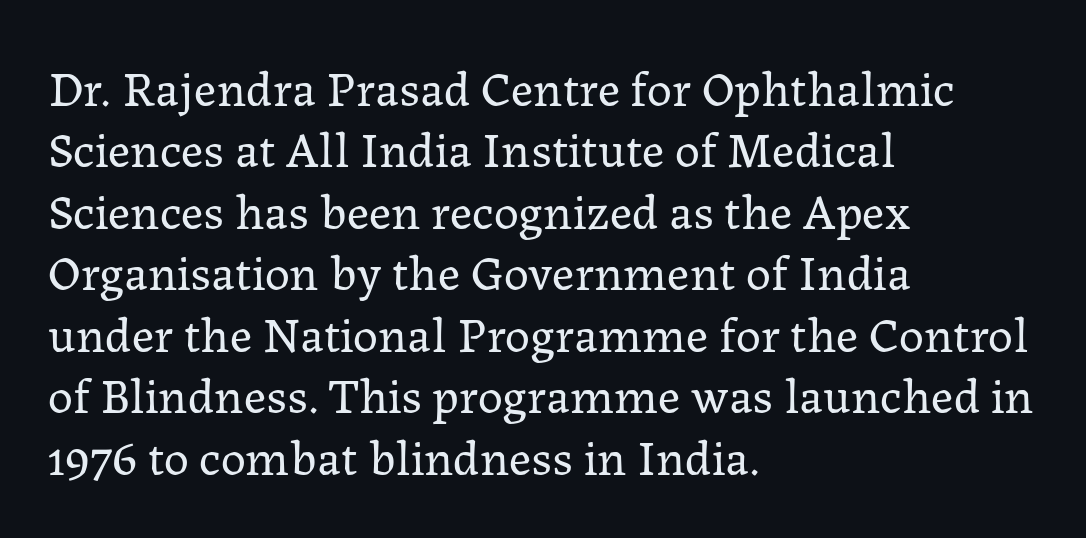
The image shows 50 px regular-weight serif type, upright; set left-aligned, line spacing 1.23x, normal letter spacing, not underlined; low stroke contrast and a medium x-height.
